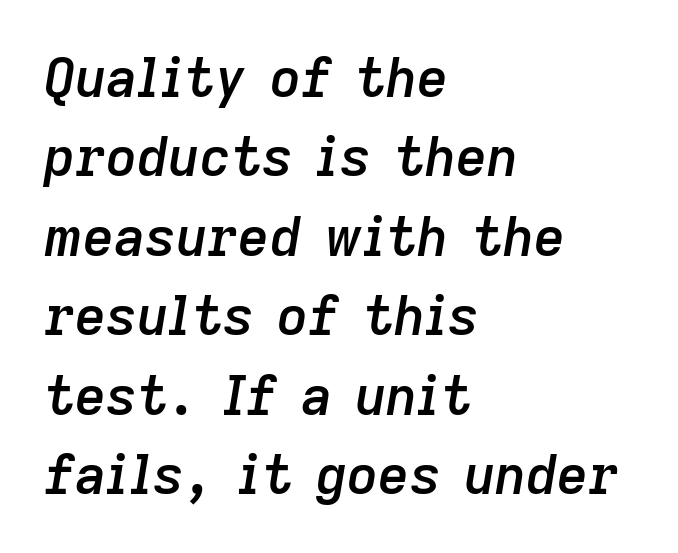
Look at the stroke-to-counter ratio: somewhat heavy, a semibold. These lines are rendered in a variable-pitch font. Characters are canted at an angle relative to the baseline's perpendicular. This block has exactly the height ordinary leading produces.
